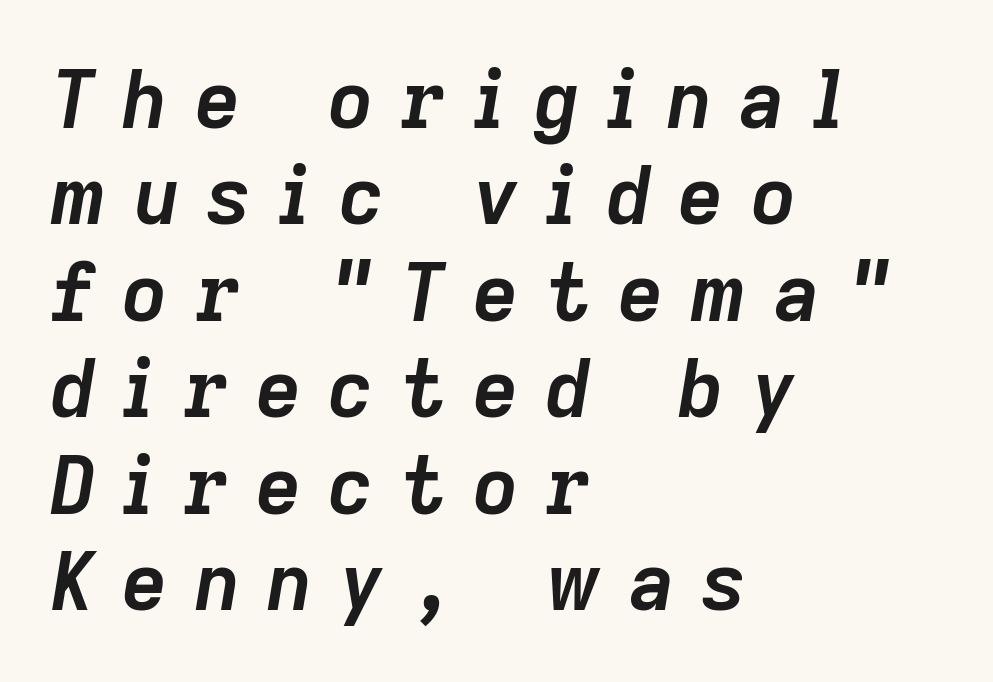
Think of a printed novel: that variable character pitch is what you see here. If you drew a line through each stem, it would be angled. On the weight axis this lands at bold, roughly 700. Line beginnings align vertically; line endings do not. The passage shown has open, widely tracked lettering throughout. The words here are not underlined.
